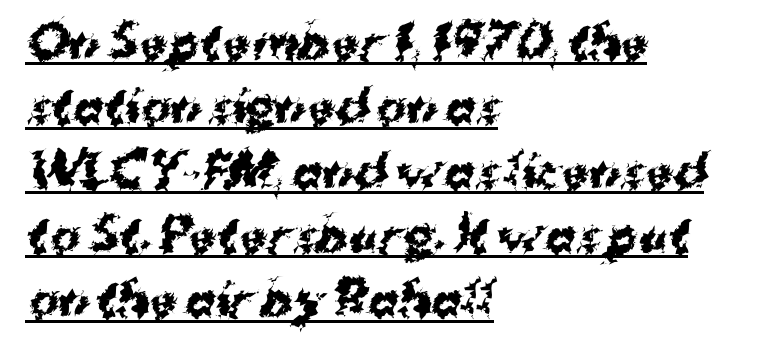
Nothing sits at the stroke ends, so this counts as sans-serif. Letter spacing: default. Typesetter's note: full bold, strokes at maximum text heaviness. Looks like regular typesetting: each glyph gets only the width it needs. Descenders here cross a horizontal rule under the line. The compositor pushed each line to the left boundary.
